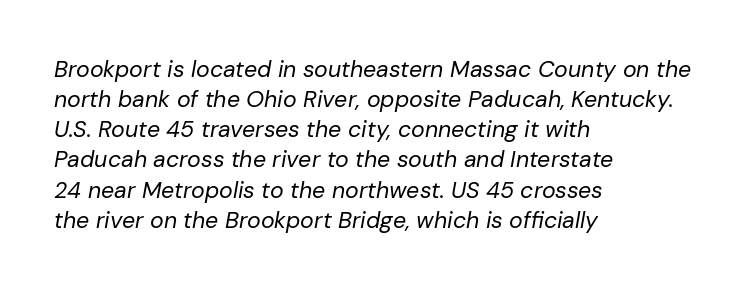
Q: Is the text bold? A: No.
Q: Is the text italic (slanted)? A: Yes, it leans right by about 10 degrees.
Q: Is the text underlined? A: No.
Q: How is the paragraph aligned? A: Left-aligned.
Q: Is the spacing between letters normal or unusually wide? A: Normal.
Q: Is the spacing between lines tight, normal or loose? A: Normal.
